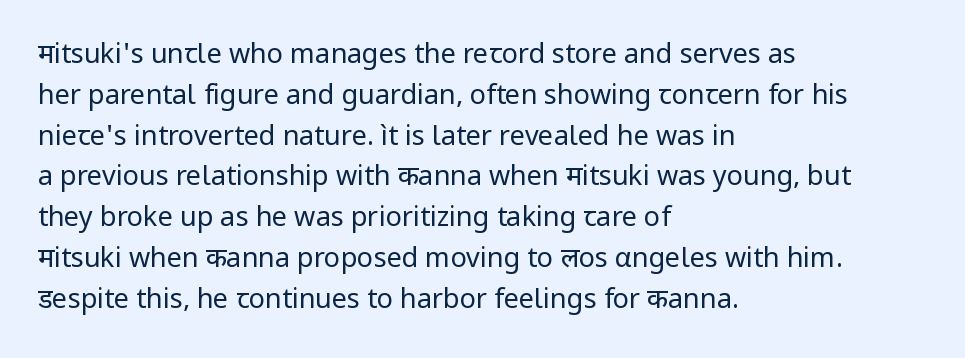
{"italic": "no", "bold": "no", "underline": "no", "align": "left", "line_spacing": "normal", "line_spacing_ratio": 1.51, "letter_spacing": "normal", "letter_spacing_em": 0.0, "glyph_px": 27}
